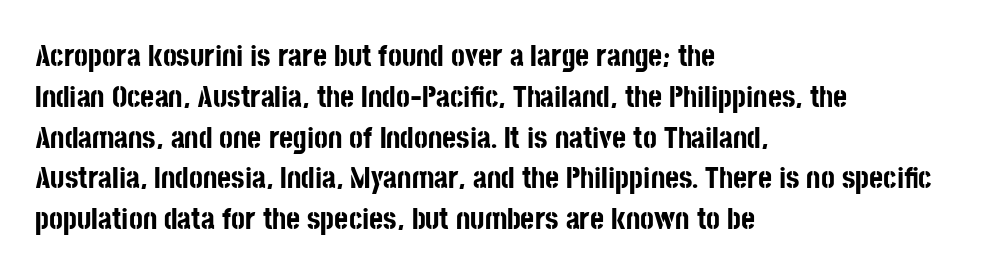
{"serif": "no", "italic": "no", "bold": "yes", "weight": "bold", "width": "condensed", "stroke_contrast": "low", "x_height": "large", "monospaced": "no", "underline": "no", "align": "left", "line_spacing": "normal", "line_spacing_ratio": 1.36, "letter_spacing": "normal", "letter_spacing_em": 0.0, "glyph_px": 30}
